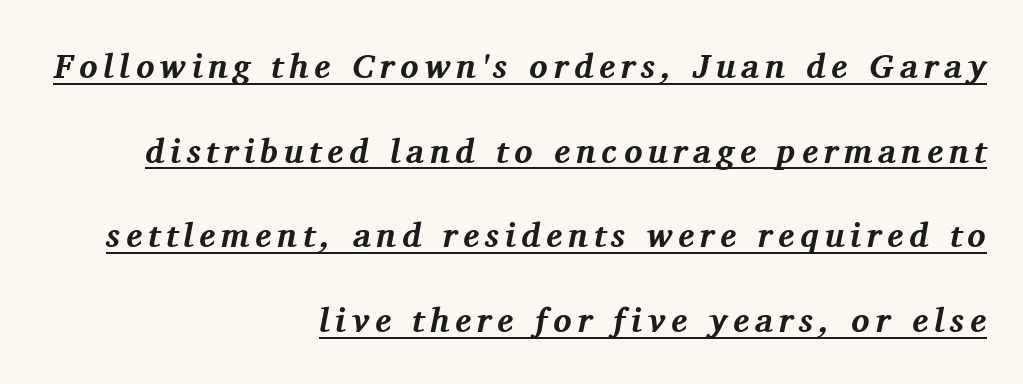
Q: Is the text bold? A: Yes.
Q: Is the text italic (slanted)? A: Yes, it leans right by about 11 degrees.
Q: Is the typeface a serif or a sans-serif typeface? A: Serif.
Q: Is the text underlined? A: Yes.
Q: How is the paragraph aligned? A: Right-aligned.
Q: Is the spacing between lines tight, normal or loose? A: Loose.
Q: Width (condensed, normal, or wide)? A: Normal.
Q: Stroke contrast? A: Medium.
Q: x-height? A: Medium.
Q: Monospaced? A: No.
